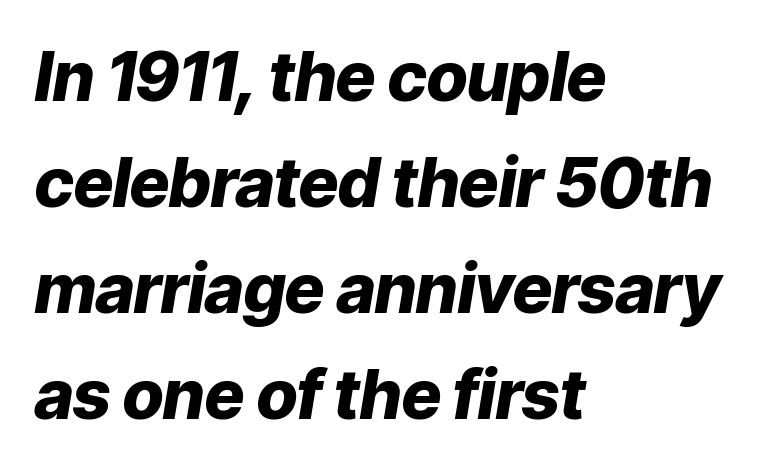
{"italic": "yes", "lean": "right", "slant_degrees": 9, "bold": "yes", "weight": "heavy", "width": "normal", "stroke_contrast": "low", "x_height": "medium", "monospaced": "no", "underline": "no", "align": "left", "line_spacing": "normal", "line_spacing_ratio": 1.56, "letter_spacing": "normal", "letter_spacing_em": 0.0, "glyph_px": 68}
